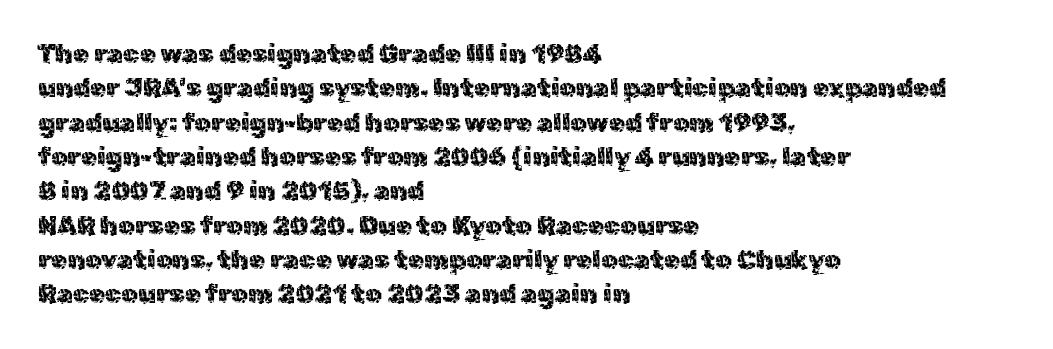
The image shows 26 px text type, upright; set left-aligned, normal line spacing (1.32x), normal letter spacing, not underlined.
